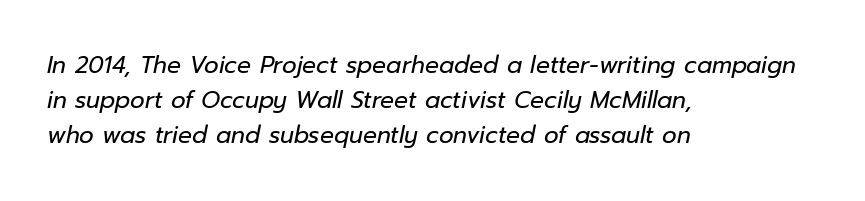
{"italic": "yes", "lean": "right", "slant_degrees": 12, "bold": "no", "underline": "no", "align": "left", "line_spacing": "normal", "line_spacing_ratio": 1.53, "letter_spacing": "normal", "letter_spacing_em": 0.0, "glyph_px": 23}
